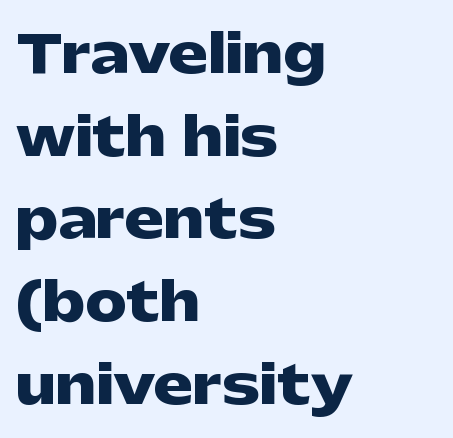
The image shows 52 px heavy, wide sans-serif type, upright; set left-aligned, normal line spacing (1.59x), normal letter spacing, not underlined; low stroke contrast and a medium x-height.
